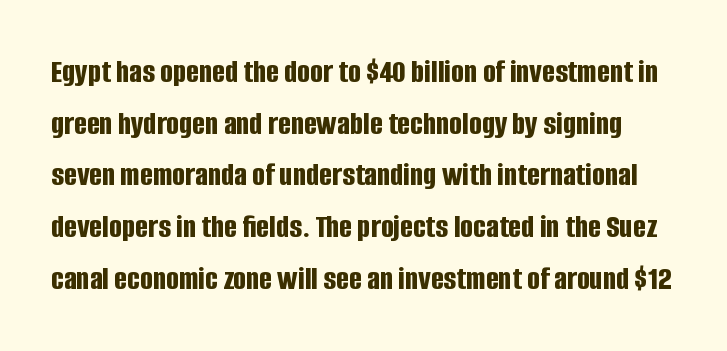
The image shows 34 px bold, condensed sans-serif type, upright; set normal line spacing (1.52x), normal letter spacing, not underlined; low stroke contrast and a large x-height.
